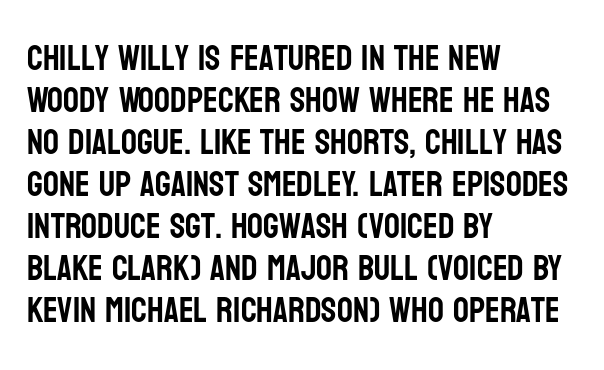
The image shows 35 px condensed sans-serif type, upright; set left-aligned, line spacing 1.2x, normal letter spacing, not underlined; low stroke contrast and a large x-height.
